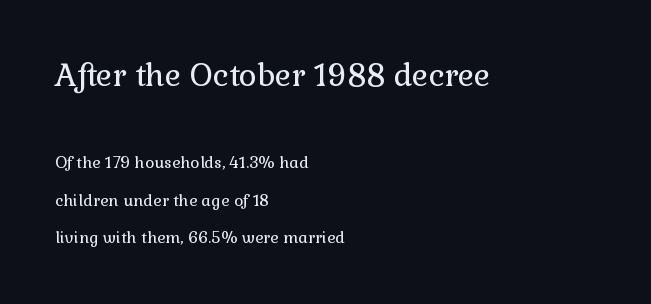
A serif font was chosen for this passage. Which margin do the lines hug? The left one — the right edge is uneven. Each letter keeps its own natural width here, so spacing adapts to shape. The glyphs are unaccompanied by any horizontal stroke below them.
